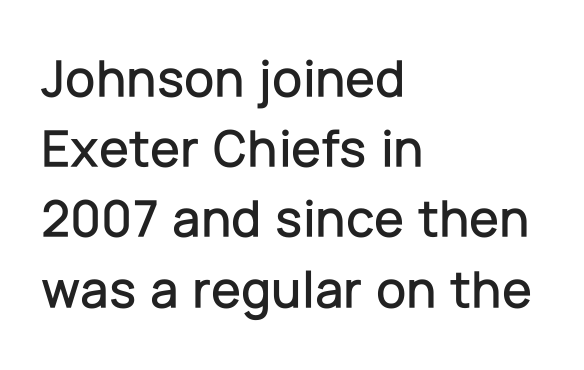
The image shows 54 px sans-serif type, upright; set left-aligned, normal line spacing (1.3x), normal letter spacing, not underlined; low stroke contrast and a medium x-height.
